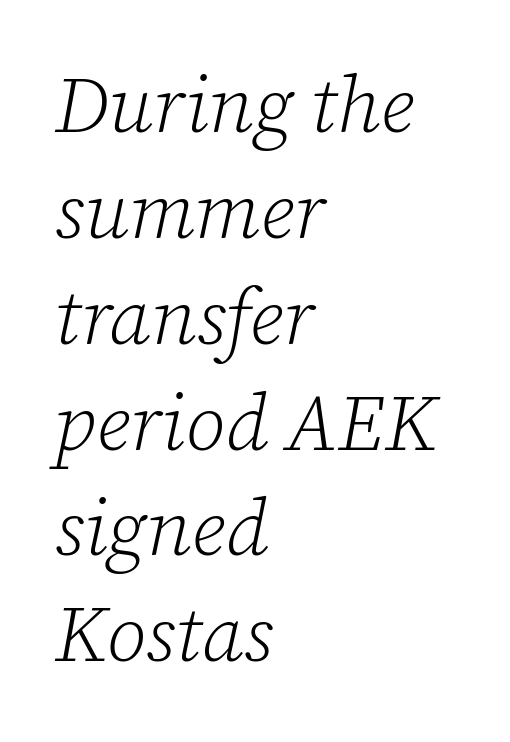
The image shows 79 px light serif type, italic (leaning right); set left-aligned, normal line spacing (1.34x), normal letter spacing, not underlined; low stroke contrast and a medium x-height.
